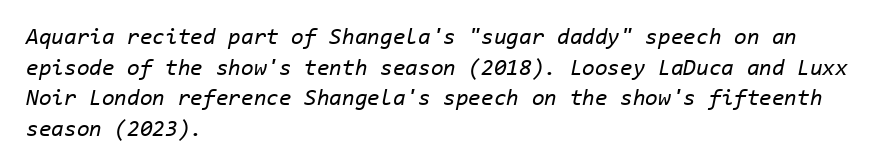
Yep, that's italic — everything's leaning. This sample is left-justified, so line endings fall wherever the words run out. Summary of vertical rhythm: regular, with standard interline spacing. Caption: face not bold, strokes unweighted. Characters follow at the spacing the type designer built in. Glance below the letters and you will spot only blank space.
